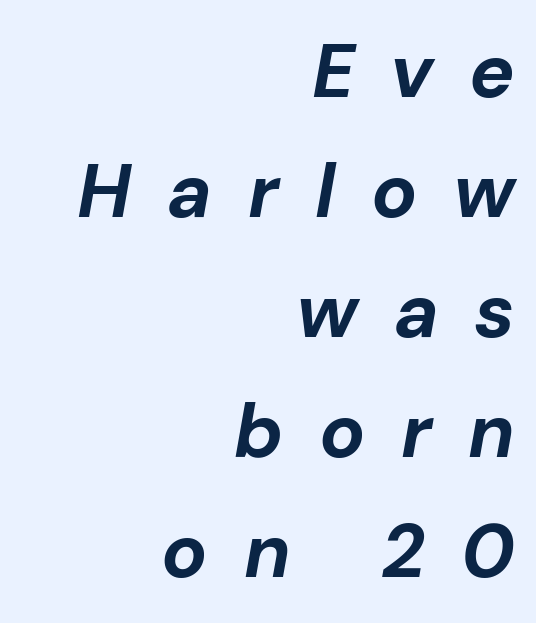
The passage shown is typed in a proportional face where columns would drift. The face used here has a pronounced slope to its letters. A typesetter would call this heavily tracked-out type. Regarding leading, the lines here are spaced in the standard way. The typesetting leans heavy: a genuine bold. Short and long lines alike share a common ending point at right.
